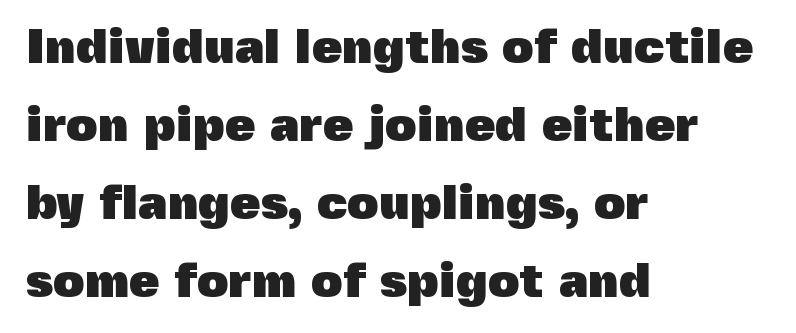
Observe the absence of serifs on each vertical stroke in this sample. Has an underline been added? It has not. Posture: straight, roman, zero tilt. Caption: multi-line text, flush left, ragged right. Here the glyphs are tracked normally, forming tight word shapes. The leading is moderate, giving the passage an even texture.
